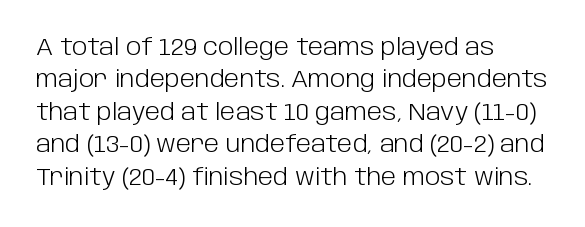
The tracking reads as untouched default to a designer's eye. Layout note: lines flush left. Students, observe: this is what conventionally led text looks like. Underline: absent.
